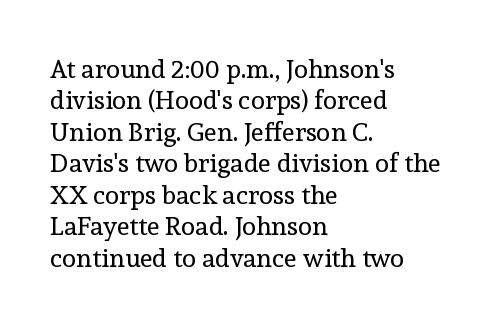
Q: Is the text bold? A: No.
Q: Is the text italic (slanted)? A: No, it is upright.
Q: Is the text underlined? A: No.
Q: How is the paragraph aligned? A: Left-aligned.
Q: Is the spacing between letters normal or unusually wide? A: Normal.
